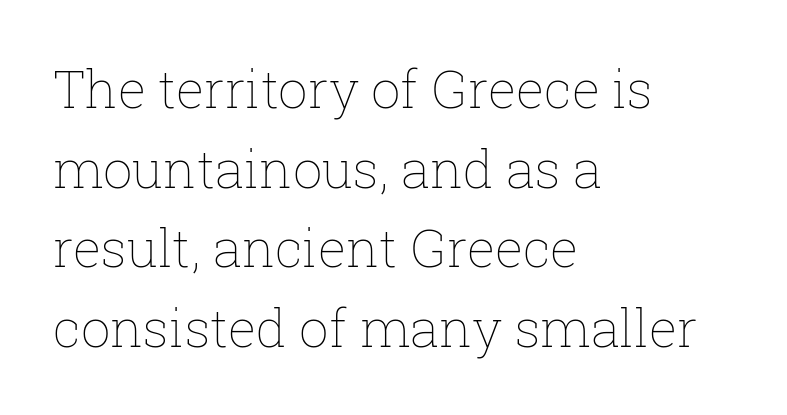
Q: Is the text bold? A: No.
Q: Is the text italic (slanted)? A: No, it is upright.
Q: Is the text underlined? A: No.
Q: How is the paragraph aligned? A: Left-aligned.
Q: Is the spacing between letters normal or unusually wide? A: Normal.
Q: Is the spacing between lines tight, normal or loose? A: Normal.
Q: Width (condensed, normal, or wide)? A: Normal.
Q: Stroke contrast? A: Low.
Q: x-height? A: Medium.
Q: Monospaced? A: No.
